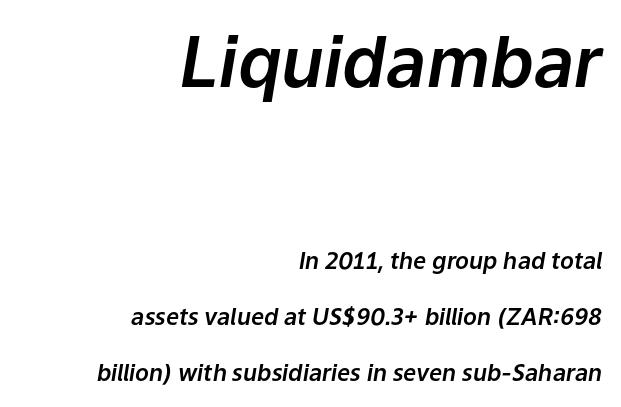
Successive baselines arrive slowly, with a big drop between each. Every character sits at an angle, as italics do. The setting favours the right margin, as signatures and pull-quotes sometimes do. Characters follow at the spacing the type designer built in.
